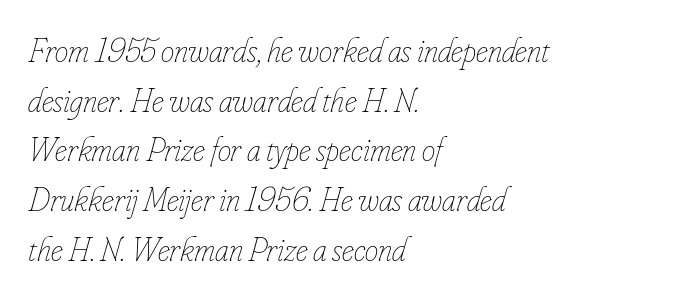
{"italic": "yes", "lean": "right", "slant_degrees": 16, "bold": "no", "weight": "thin", "width": "condensed", "stroke_contrast": "low", "x_height": "small", "monospaced": "no", "underline": "no", "align": "left", "line_spacing": "normal", "line_spacing_ratio": 1.46, "letter_spacing": "normal", "letter_spacing_em": 0.0, "glyph_px": 34}
